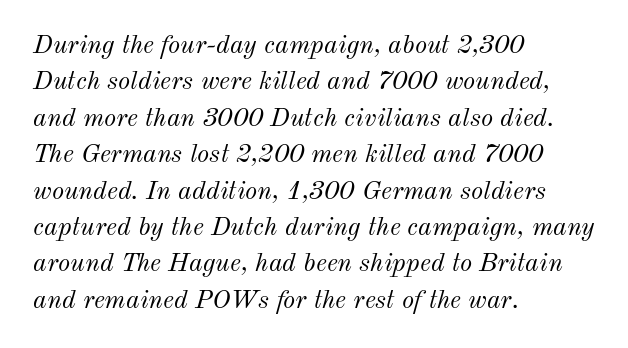
Q: Is the text bold? A: No.
Q: Is the text italic (slanted)? A: Yes, it leans right by about 12 degrees.
Q: Is the text underlined? A: No.
Q: How is the paragraph aligned? A: Left-aligned.
Q: Is the spacing between letters normal or unusually wide? A: Normal.
Q: Is the spacing between lines tight, normal or loose? A: Normal.
